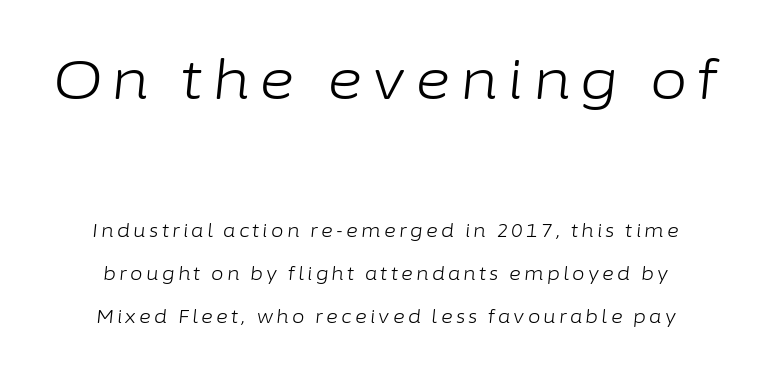
Q: Is the text bold? A: No.
Q: Is the text italic (slanted)? A: Yes, it leans right by about 6 degrees.
Q: Is the text underlined? A: No.
Q: Is the spacing between lines tight, normal or loose? A: Loose.
Q: Which block of text is set in a larger size, the first (top) or the second (bottom)? A: The first (top) one.
Q: Width (condensed, normal, or wide)? A: Normal.
Q: Stroke contrast? A: Low.
Q: x-height? A: Medium.
Q: Monospaced? A: No.
